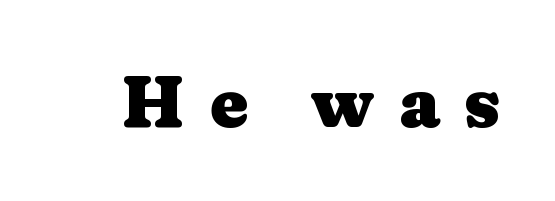
The image shows 73 px heavy, wide serif type, upright; set unusually wide letter spacing (+0.34 em), not underlined; medium stroke contrast and a medium x-height.
